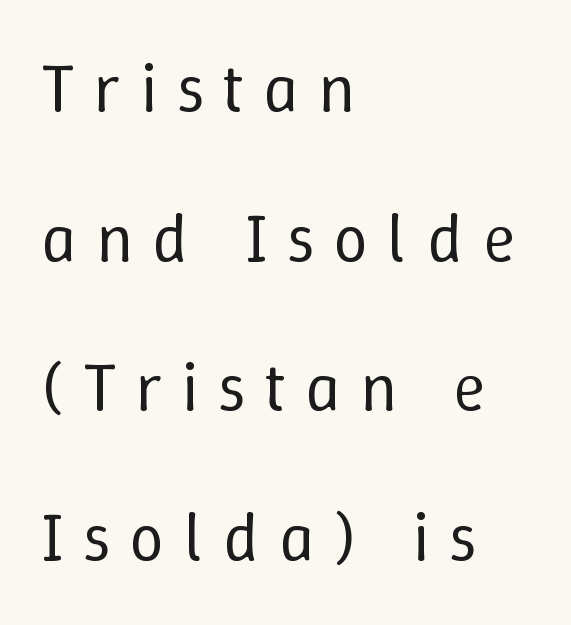
{"italic": "no", "bold": "no", "weight": "regular", "width": "normal", "stroke_contrast": "low", "x_height": "medium", "monospaced": "no", "underline": "no", "align": "left", "line_spacing": "loose", "line_spacing_ratio": 2.17, "letter_spacing": "wide", "letter_spacing_em": 0.28, "glyph_px": 69}
